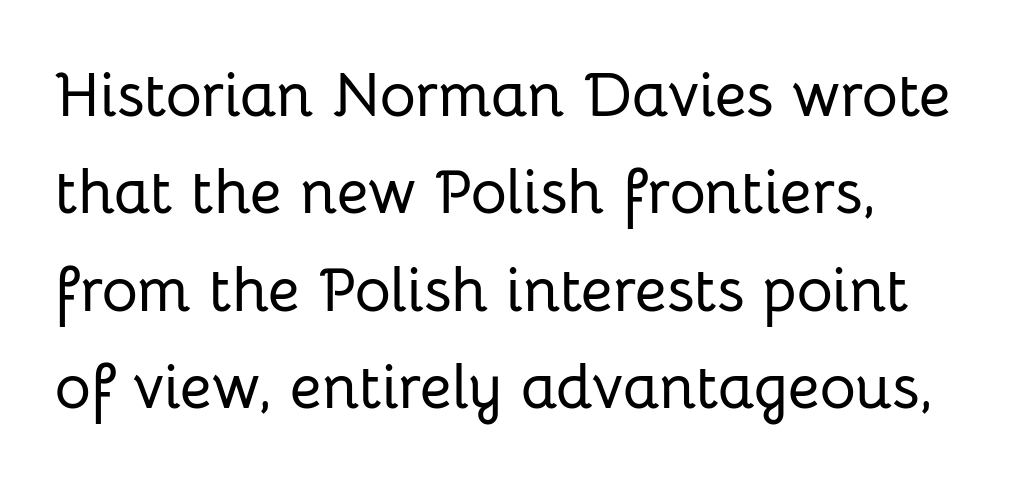
Q: Is the text italic (slanted)? A: No, it is upright.
Q: Is the typeface a serif or a sans-serif typeface? A: Sans-serif.
Q: Is the text underlined? A: No.
Q: Is the spacing between letters normal or unusually wide? A: Normal.
Q: Is the spacing between lines tight, normal or loose? A: Normal.
Q: Width (condensed, normal, or wide)? A: Normal.
Q: Stroke contrast? A: Low.
Q: x-height? A: Medium.
Q: Monospaced? A: No.
